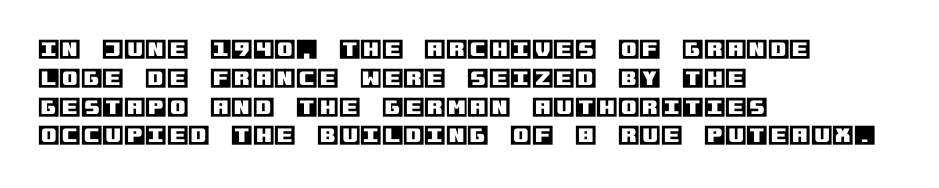
The image shows 22 px text type, upright; set left-aligned, normal line spacing (1.31x), normal letter spacing, not underlined.
